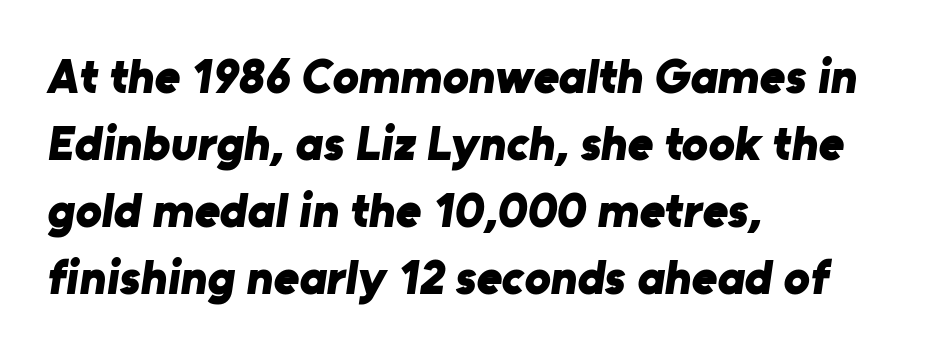
The image shows 49 px bold sans-serif type; set left-aligned, normal line spacing (1.37x), normal letter spacing, not underlined; low stroke contrast and a medium x-height.
